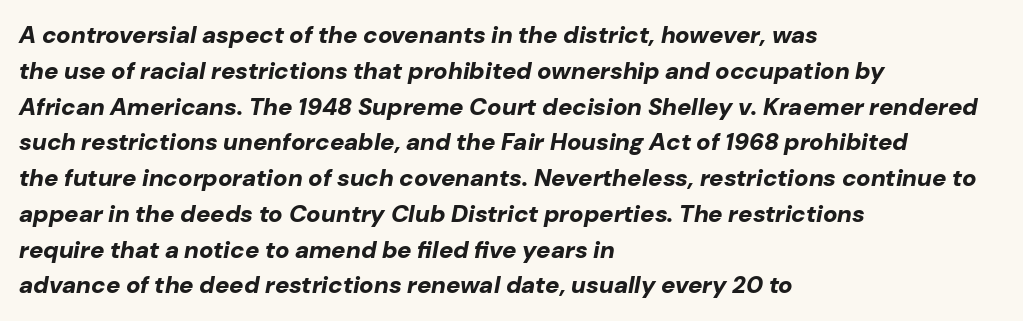
Students, observe: this is what conventionally led text looks like. Yep, that's italic — everything's leaning. Nothing unusual about the tracking: characters are spaced as the font intends. Notice how the passage keeps a crisp vertical edge on the left only.
